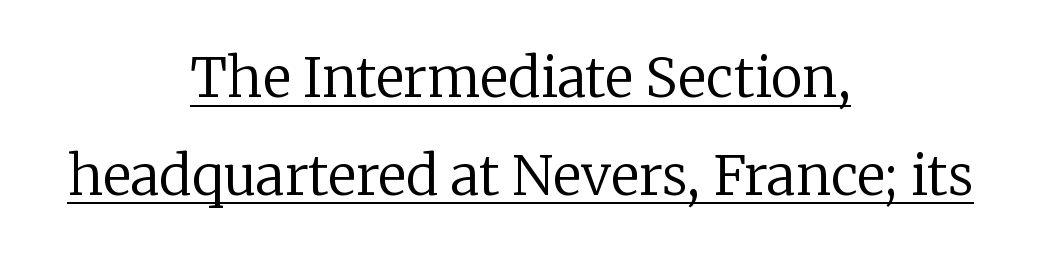
Q: Is the text bold? A: No.
Q: Is the text italic (slanted)? A: No, it is upright.
Q: Is the typeface a serif or a sans-serif typeface? A: Serif.
Q: Is the text underlined? A: Yes.
Q: How is the paragraph aligned? A: Centered.
Q: Is the spacing between letters normal or unusually wide? A: Normal.
Q: Width (condensed, normal, or wide)? A: Normal.
Q: Stroke contrast? A: Low.
Q: x-height? A: Medium.
Q: Monospaced? A: No.
